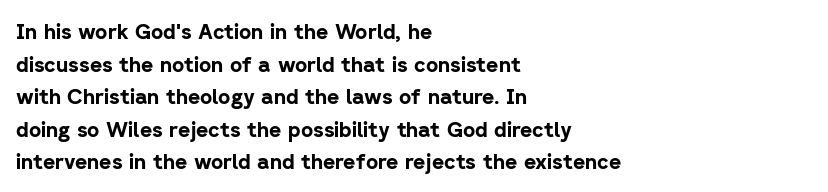
Q: Is the text bold? A: Yes.
Q: Is the text italic (slanted)? A: No, it is upright.
Q: Is the text underlined? A: No.
Q: How is the paragraph aligned? A: Left-aligned.
Q: Is the spacing between letters normal or unusually wide? A: Normal.
Q: Is the spacing between lines tight, normal or loose? A: Normal.
